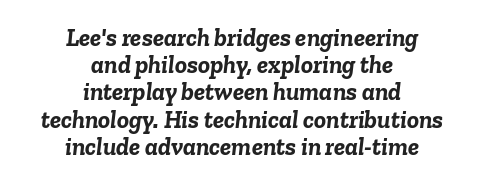
{"italic": "yes", "lean": "right", "slant_degrees": 6, "bold": "yes", "underline": "no", "align": "center", "line_spacing": "tight", "line_spacing_ratio": 1.09, "letter_spacing": "normal", "letter_spacing_em": 0.0, "glyph_px": 25}
